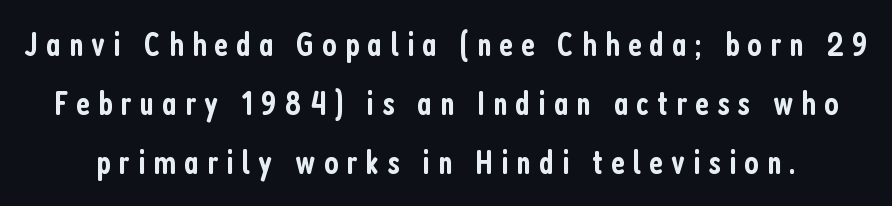
Q: Is the text bold? A: Semi-bold.
Q: Is the text italic (slanted)? A: No, it is upright.
Q: Is the typeface a serif or a sans-serif typeface? A: Sans-serif.
Q: Is the text underlined? A: No.
Q: Is the spacing between letters normal or unusually wide? A: Unusually wide.
Q: Width (condensed, normal, or wide)? A: Condensed.
Q: Stroke contrast? A: Low.
Q: x-height? A: Medium.
Q: Monospaced? A: No.
